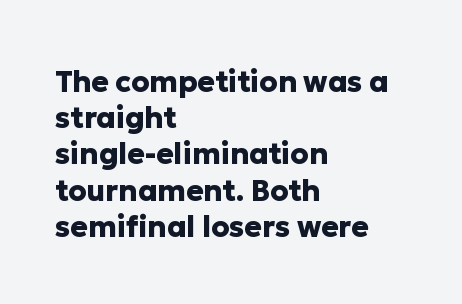
The image shows 29 px heavy sans-serif type, upright; set left-aligned, normal line spacing (1.25x), normal letter spacing, not underlined; low stroke contrast and a medium x-height.
